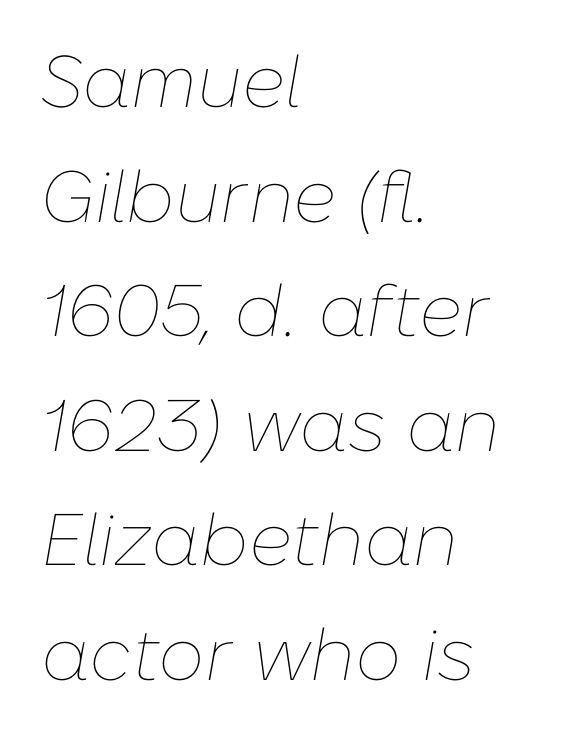
The image shows 73 px thin type, italic (leaning right); set left-aligned, normal line spacing (1.57x), normal letter spacing, not underlined; low stroke contrast and a medium x-height.
